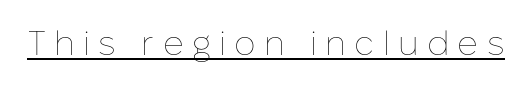
{"italic": "no", "bold": "no", "weight": "thin", "width": "normal", "stroke_contrast": "low", "x_height": "medium", "monospaced": "no", "underline": "yes", "letter_spacing": "wide", "letter_spacing_em": 0.24, "glyph_px": 34}
